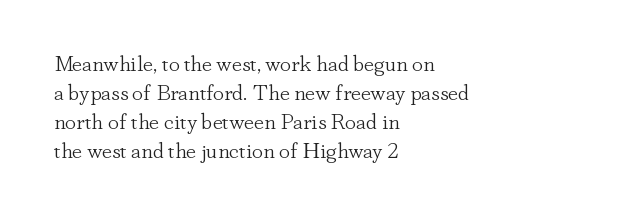
Tall strokes in this sample are plumb rather than angled. The passage shown has conventional tracking throughout. Every row of glyphs begins at an identical x-position on the left. A normal amount of white space separates one row of letters from the next. Type without underlining.
